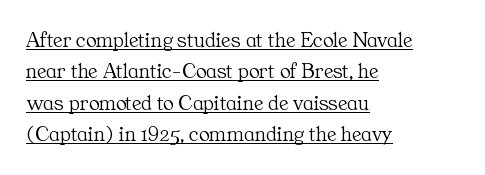
Q: Is the text bold? A: No.
Q: Is the text italic (slanted)? A: No, it is upright.
Q: Is the text underlined? A: Yes.
Q: How is the paragraph aligned? A: Left-aligned.
Q: Is the spacing between letters normal or unusually wide? A: Normal.
Q: Is the spacing between lines tight, normal or loose? A: Normal.
